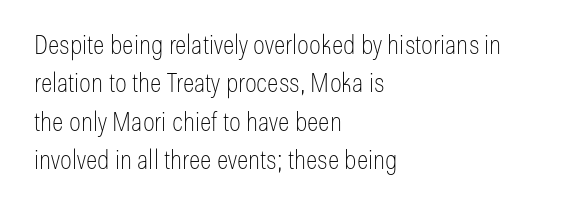
Every row of glyphs begins at an identical x-position on the left. A roman cut, with each character standing at attention. Does the leading feel generous? No, just average. The tracking reads as untouched default to a designer's eye.
